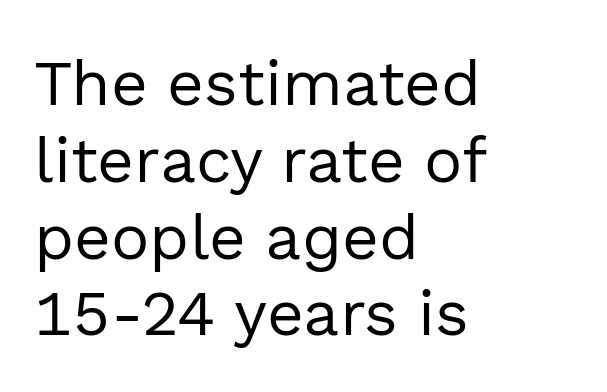
Classification — sans serif. The rendering keeps characters at their native spacing. The rendering uses natural spacing where letterforms have individual widths. These lines are set flush left with a ragged right edge. The lettering holds an erect, upright posture throughout. Only glyphs here, with clear space below each row.
